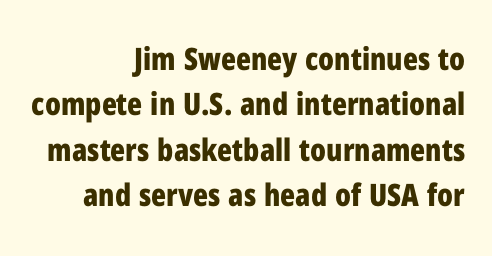
{"serif": "no", "italic": "no", "bold": "yes", "weight": "bold", "width": "condensed", "stroke_contrast": "low", "x_height": "medium", "monospaced": "no", "underline": "no", "align": "right", "line_spacing": "normal", "line_spacing_ratio": 1.46, "letter_spacing": "normal", "letter_spacing_em": 0.0, "glyph_px": 31}
